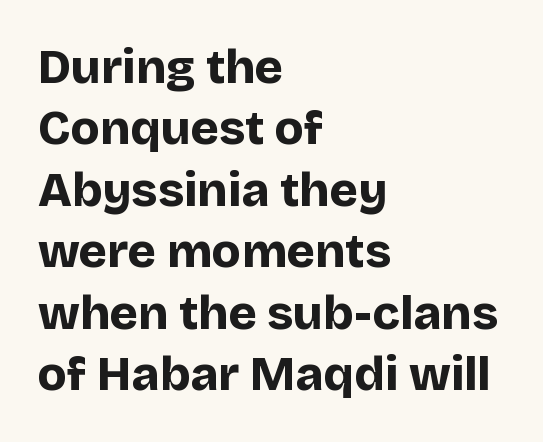
{"serif": "no", "italic": "no", "bold": "yes", "weight": "bold", "width": "normal", "stroke_contrast": "low", "x_height": "large", "monospaced": "no", "underline": "no", "align": "left", "line_spacing": "normal", "line_spacing_ratio": 1.28, "letter_spacing": "normal", "letter_spacing_em": 0.0, "glyph_px": 48}
